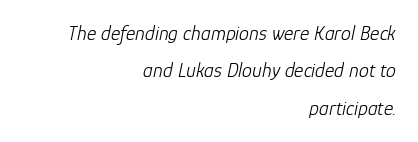
What stands out about the letter spacing? Nothing — it is the standard amount. The zone under the glyphs is completely vacant. Line endings align vertically; line beginnings do not. There's an unmistakable incline to the writing here. Think standard paragraph weight, or any step lighter than that.
